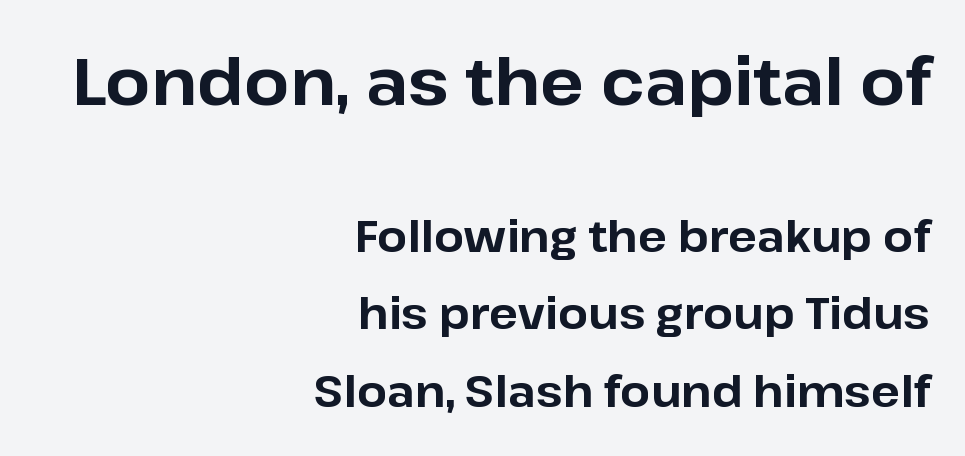
Q: Is the text bold? A: Yes.
Q: Is the text italic (slanted)? A: No, it is upright.
Q: Is the typeface a serif or a sans-serif typeface? A: Sans-serif.
Q: Is the text underlined? A: No.
Q: How is the paragraph aligned? A: Right-aligned.
Q: Is the spacing between letters normal or unusually wide? A: Normal.
Q: Which block of text is set in a larger size, the first (top) or the second (bottom)? A: The first (top) one.
Q: Width (condensed, normal, or wide)? A: Normal.
Q: Stroke contrast? A: Low.
Q: x-height? A: Medium.
Q: Monospaced? A: No.
